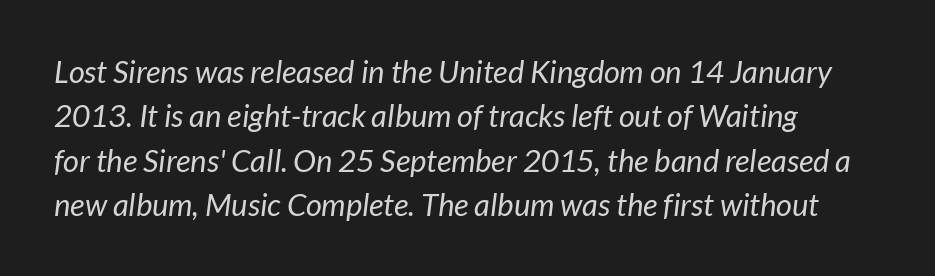
Vertical stems look standard width or narrower in stroke. A bare baseline throughout the passage. This rendering uses left alignment, leaving the right contour irregular. Does extra space separate the letters? No, they use regular spacing. The font family rendered here belongs to the sans-serif group. Leading: standard.
